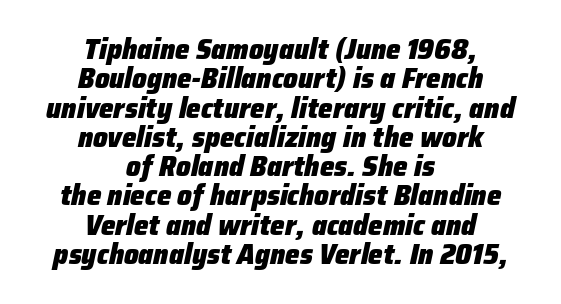
The image shows 29 px heavy type, italic (leaning right); set centered, tight line spacing (1.01x), normal letter spacing, not underlined; low stroke contrast and a medium x-height.
